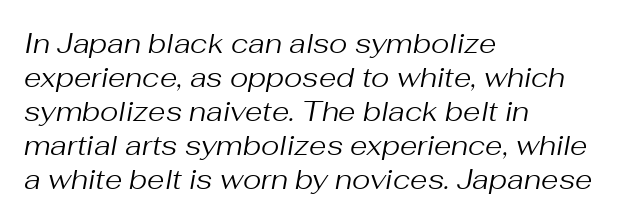
The image shows 28 px regular-weight type, italic (leaning right); set left-aligned, line spacing 1.21x, normal letter spacing, not underlined; medium stroke contrast and a medium x-height.
